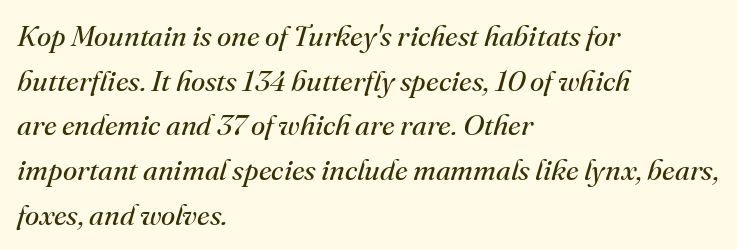
Q: Is the text bold? A: No.
Q: Is the text italic (slanted)? A: Yes, it leans right by about 16 degrees.
Q: Is the typeface a serif or a sans-serif typeface? A: Serif.
Q: Is the text underlined? A: No.
Q: How is the paragraph aligned? A: Left-aligned.
Q: Is the spacing between letters normal or unusually wide? A: Normal.
Q: Is the spacing between lines tight, normal or loose? A: Normal.
Q: Width (condensed, normal, or wide)? A: Normal.
Q: Stroke contrast? A: Medium.
Q: x-height? A: Small.
Q: Monospaced? A: No.
